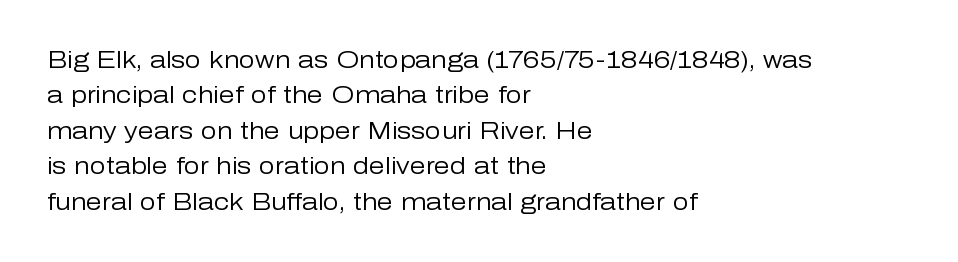
Q: Is the text bold? A: No.
Q: Is the text italic (slanted)? A: No, it is upright.
Q: Is the text underlined? A: No.
Q: How is the paragraph aligned? A: Left-aligned.
Q: Is the spacing between letters normal or unusually wide? A: Normal.
Q: Is the spacing between lines tight, normal or loose? A: Normal.
